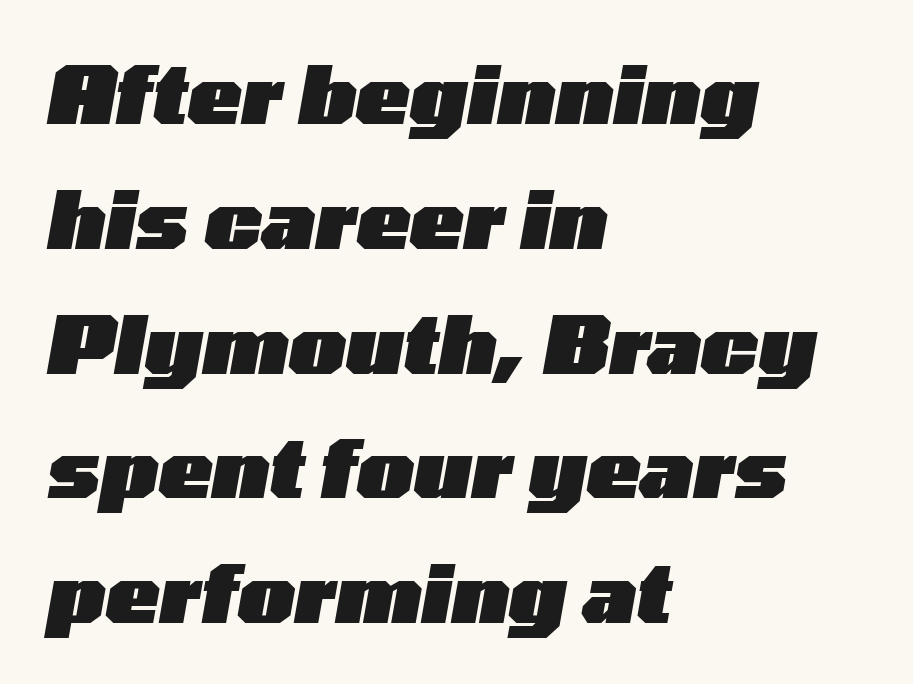
{"italic": "yes", "lean": "right", "slant_degrees": 10, "bold": "yes", "weight": "heavy", "width": "wide", "stroke_contrast": "low", "x_height": "medium", "monospaced": "no", "underline": "no", "align": "left", "line_spacing": "normal", "line_spacing_ratio": 1.56, "letter_spacing": "normal", "letter_spacing_em": 0.0, "glyph_px": 80}
